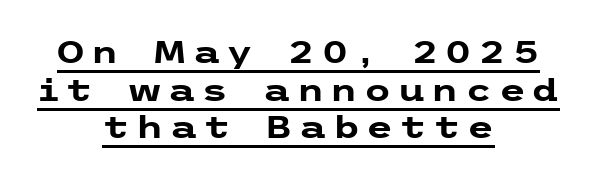
The image shows 31 px heavy, wide sans-serif type, upright; set centered, line spacing 1.21x, unusually wide letter spacing (+0.21 em), underlined; low stroke contrast and a medium x-height.
